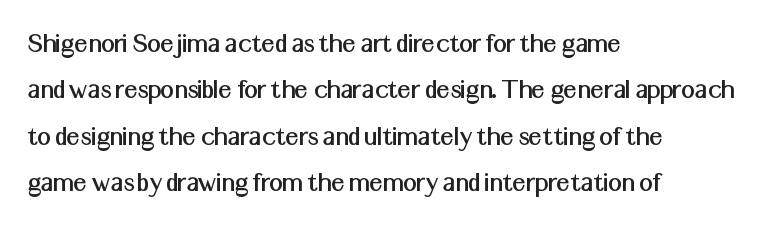
Unmarked baselines from the first word to the last. Every stem runs plumb, perpendicular to the baseline. This rendering employs a face without finishing strokes, i.e., a sans-serif. Varying glyph widths throughout — classic text-font behaviour.
